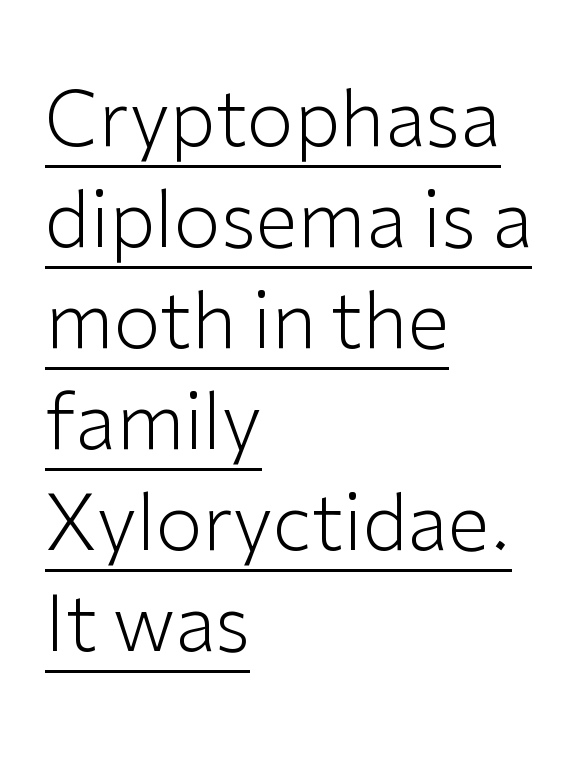
{"serif": "no", "italic": "no", "bold": "no", "weight": "light", "width": "normal", "stroke_contrast": "low", "x_height": "medium", "monospaced": "no", "underline": "yes", "align": "left", "line_spacing": "normal", "line_spacing_ratio": 1.33, "letter_spacing": "normal", "letter_spacing_em": 0.0, "glyph_px": 76}
